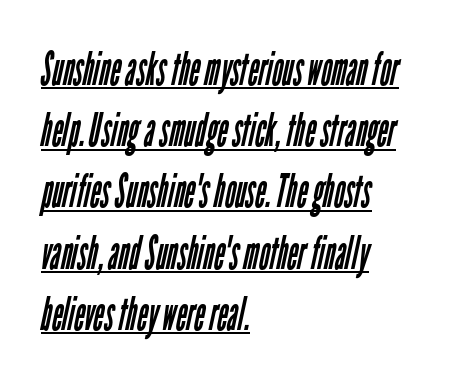
The image shows 46 px regular-weight, condensed sans-serif type; set left-aligned, normal line spacing (1.33x), normal letter spacing, underlined; low stroke contrast and a medium x-height.
